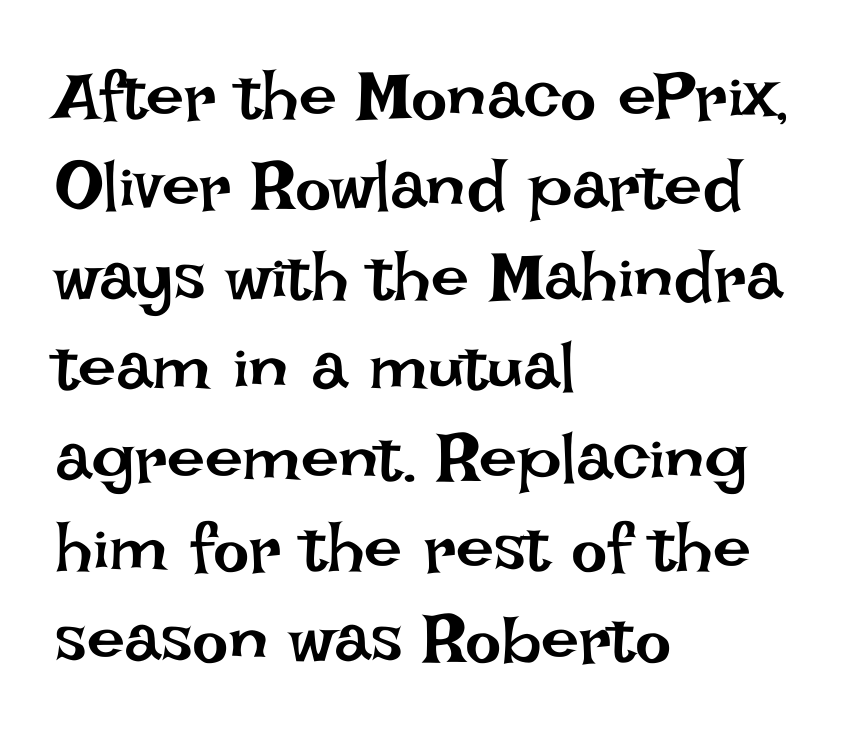
Students, observe: this is what conventionally led text looks like. Each line starts at the same left margin while the right side varies. Proportional: the letters do not fall into vertical columns. These glyphs show unthickened strokes, regular width or finer.
